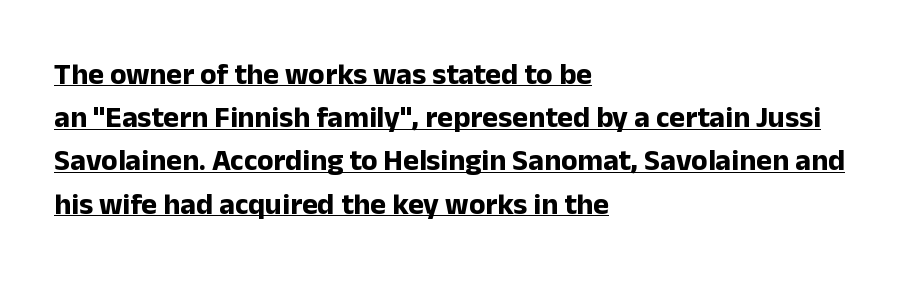
Looks like regular typesetting: each glyph gets only the width it needs. The ragged edge is on the right, which tells us the setting is flush left. Set as a true bold cut, around the 700 mark. Is there any slant? The stems are plumb. The type is set solid horizontally, with unmodified tracking. The block of text has a typical density, with ordinary space between rows.
